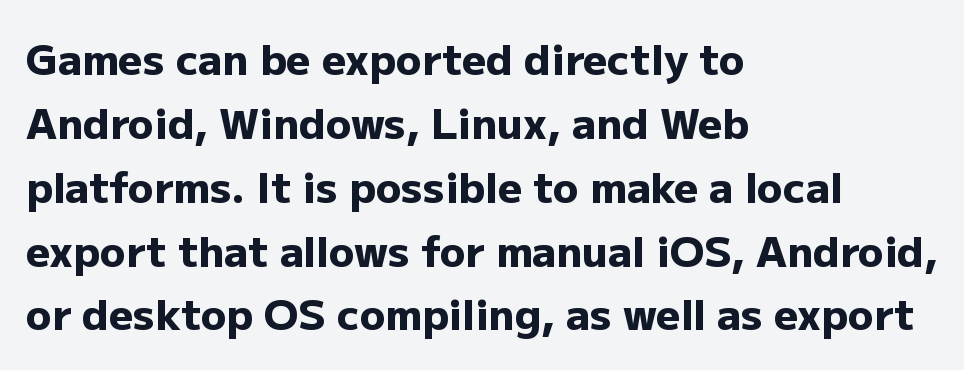
{"serif": "no", "italic": "no", "bold": "yes", "weight": "heavy", "width": "normal", "stroke_contrast": "low", "x_height": "medium", "monospaced": "no", "underline": "no", "align": "left", "line_spacing": "normal", "line_spacing_ratio": 1.52, "letter_spacing": "normal", "letter_spacing_em": 0.0, "glyph_px": 42}
